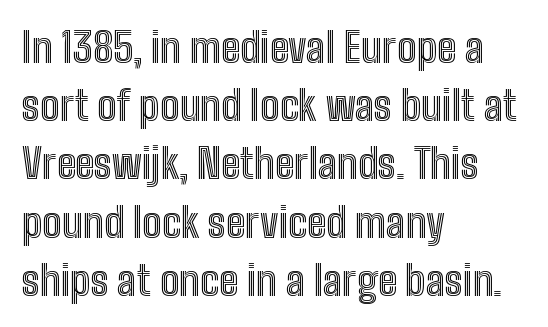
Q: Is the text italic (slanted)? A: No, it is upright.
Q: Is the text underlined? A: No.
Q: How is the paragraph aligned? A: Left-aligned.
Q: Is the spacing between letters normal or unusually wide? A: Normal.
Q: Is the spacing between lines tight, normal or loose? A: Normal.
Q: Width (condensed, normal, or wide)? A: Condensed.
Q: x-height? A: Medium.
Q: Monospaced? A: No.
